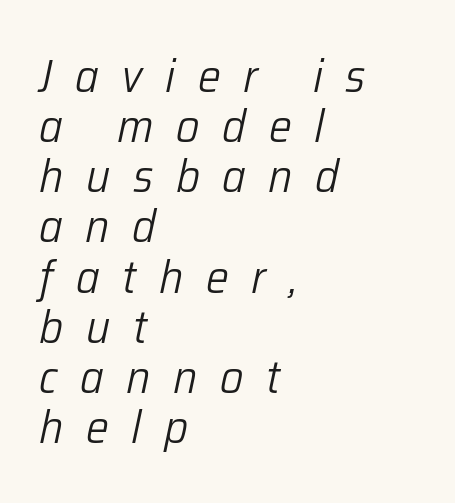
The whole block is typeset with a tilt. Think standard paragraph weight, or any step lighter than that. The type is letterspaced generously, with wide tracking. A typesetter would call this proportional, since set widths differ per character. Layout note: lines flush left. The vertical gap from one line to the next is small.
